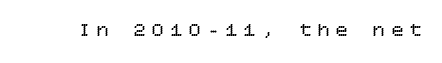
{"italic": "no", "bold": "no", "underline": "no", "letter_spacing": "wide", "letter_spacing_em": 0.32, "glyph_px": 20}
